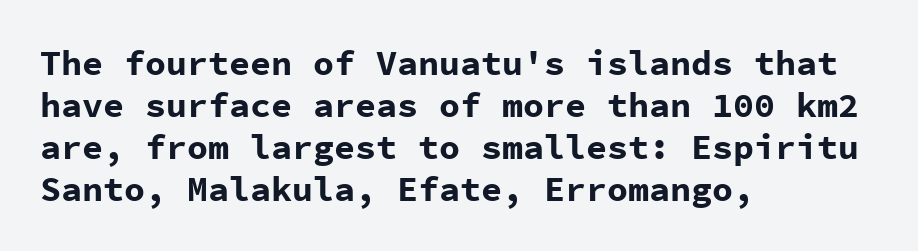
The font's upright variant was chosen for this text. Caption: multi-line text, flush left, ragged right. Underlining? Definitely not there. Heft: maximum for text — a bold.
